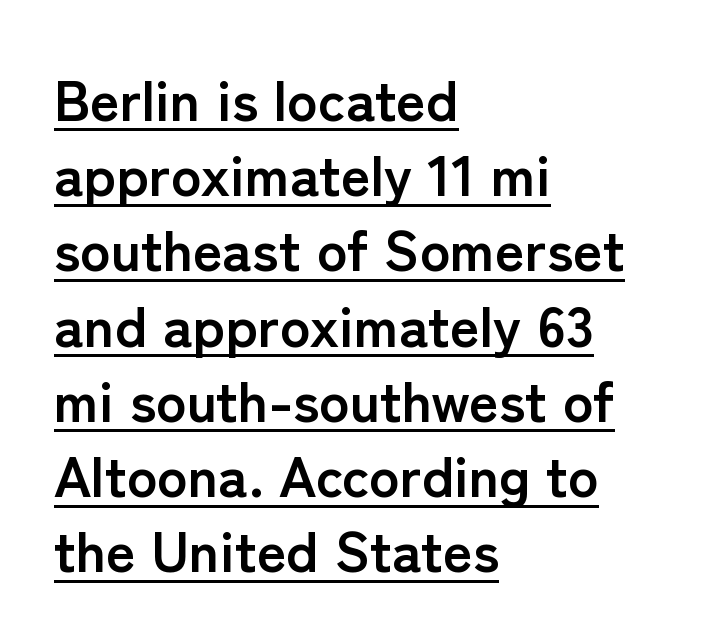
Each line of the rendering has a horizontal stroke beneath the glyphs. The face used here has the dense, thick strokes of a bold. The passage shown is typed in a proportional face where columns would drift. These lines keep a tight, regular rhythm from letter to letter. Does the type have serifs? No, each stem ends abruptly. When letters stand straight like this, we call the style roman or upright.
